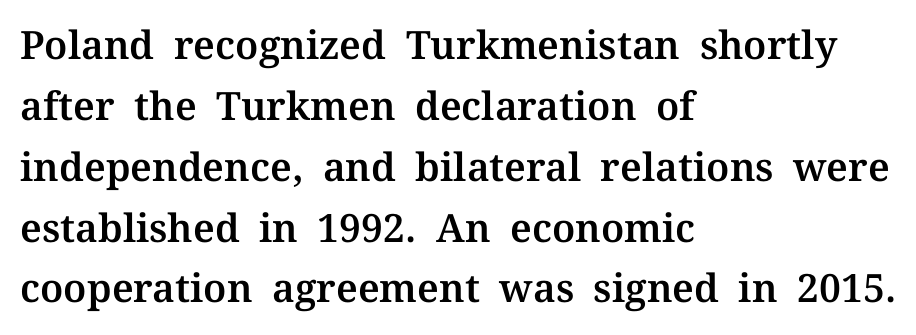
The image shows 39 px serif type, upright; set left-aligned, normal line spacing (1.56x), normal letter spacing, not underlined; medium stroke contrast and a medium x-height.
